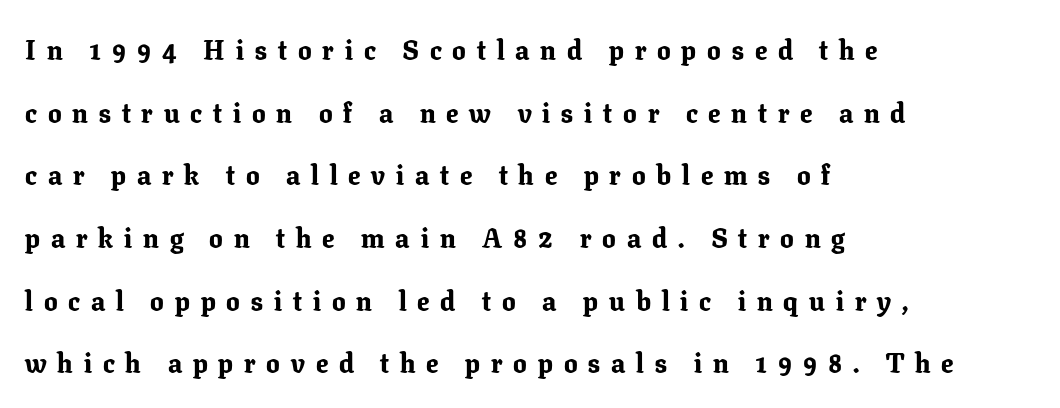
{"italic": "no", "bold": "yes", "underline": "no", "align": "left", "line_spacing": "loose", "line_spacing_ratio": 2.32, "letter_spacing": "wide", "letter_spacing_em": 0.4, "glyph_px": 27}
